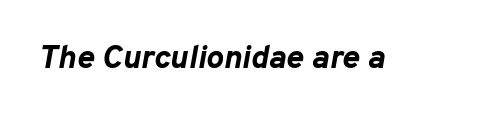
{"italic": "yes", "lean": "right", "slant_degrees": 10, "bold": "yes", "weight": "bold", "width": "normal", "stroke_contrast": "low", "x_height": "medium", "monospaced": "no", "underline": "no", "letter_spacing": "normal", "letter_spacing_em": 0.0, "glyph_px": 33}
